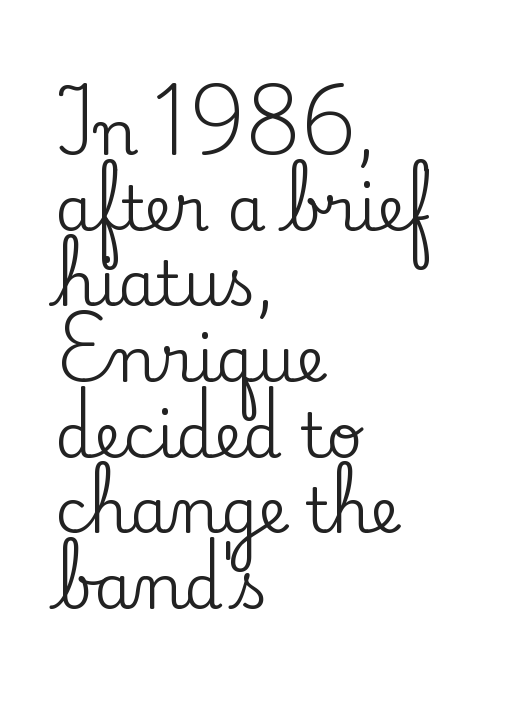
{"serif": "yes", "italic": "no", "width": "normal", "stroke_contrast": "low", "x_height": "small", "monospaced": "no", "underline": "no", "align": "left", "line_spacing_ratio": 1.22, "letter_spacing": "normal", "letter_spacing_em": 0.0, "glyph_px": 62}
